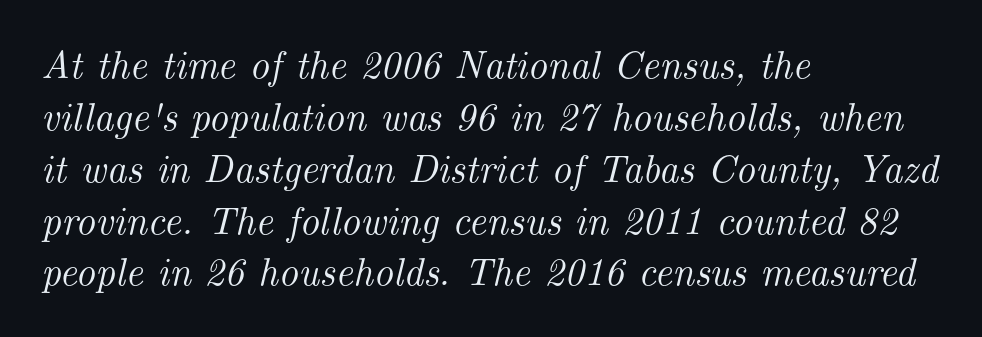
The passage shown is typeset with a serif family. A typesetter would call this proportional, since set widths differ per character. Type without underlining. Regular leading. Compared with ordinary roman type, these characters are visibly tilted. If you drew a ruler down the left edge, every line would touch it.
